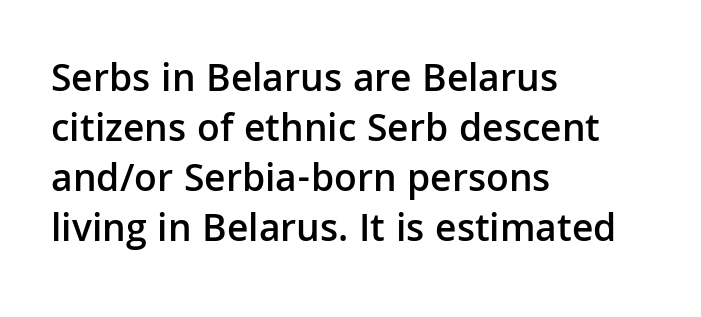
Q: Is the text bold? A: Semi-bold.
Q: Is the text italic (slanted)? A: No, it is upright.
Q: Is the typeface a serif or a sans-serif typeface? A: Sans-serif.
Q: Is the text underlined? A: No.
Q: How is the paragraph aligned? A: Left-aligned.
Q: Is the spacing between letters normal or unusually wide? A: Normal.
Q: Is the spacing between lines tight, normal or loose? A: Normal.
Q: Width (condensed, normal, or wide)? A: Normal.
Q: Stroke contrast? A: Low.
Q: x-height? A: Medium.
Q: Monospaced? A: No.
